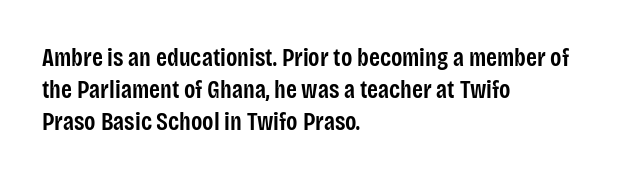
The image shows 25 px text type, upright; set left-aligned, normal line spacing (1.28x), normal letter spacing, not underlined.
